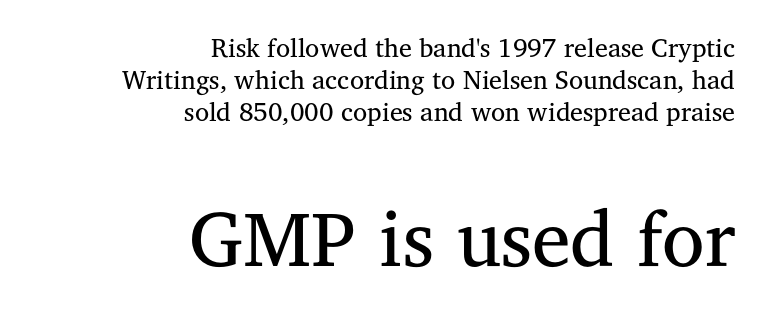
The image shows 78 px regular-weight serif type, upright; set right-aligned, line spacing 1.23x, normal letter spacing, not underlined; the second (bottom) block is 3.0x larger; medium stroke contrast and a medium x-height.
